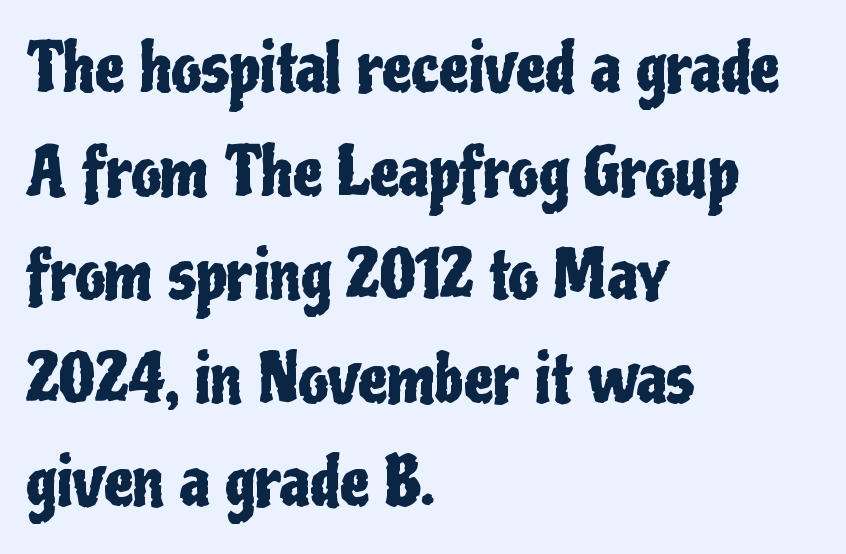
Q: Is the text italic (slanted)? A: No, it is upright.
Q: Is the typeface a serif or a sans-serif typeface? A: Sans-serif.
Q: Is the text underlined? A: No.
Q: How is the paragraph aligned? A: Left-aligned.
Q: Is the spacing between letters normal or unusually wide? A: Normal.
Q: Is the spacing between lines tight, normal or loose? A: Normal.
Q: Width (condensed, normal, or wide)? A: Condensed.
Q: Stroke contrast? A: Low.
Q: x-height? A: Medium.
Q: Monospaced? A: No.
